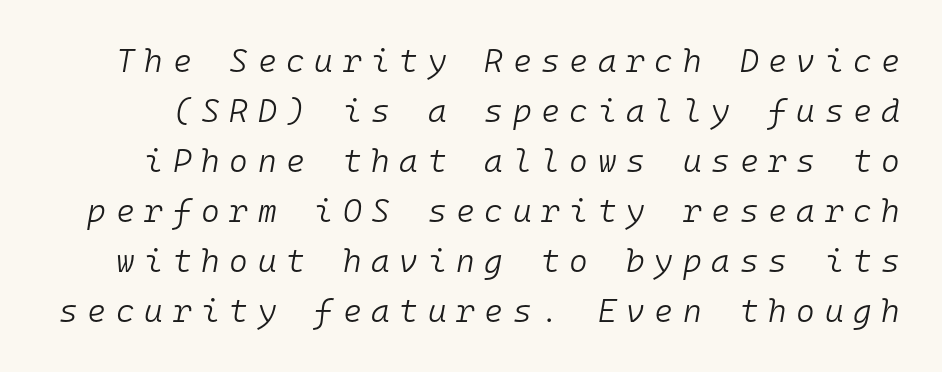
Q: Is the text bold? A: No.
Q: Is the text italic (slanted)? A: Yes, it leans right by about 10 degrees.
Q: Is the text underlined? A: No.
Q: Is the spacing between letters normal or unusually wide? A: Unusually wide.
Q: Is the spacing between lines tight, normal or loose? A: Normal.
Q: Width (condensed, normal, or wide)? A: Normal.
Q: Stroke contrast? A: Low.
Q: x-height? A: Medium.
Q: Monospaced? A: Yes.
